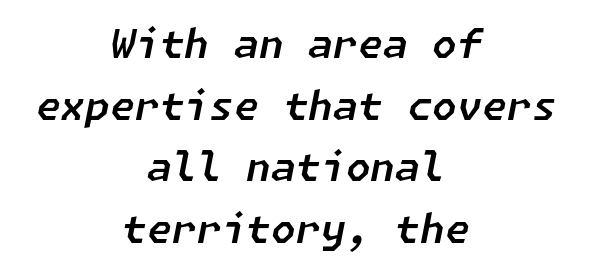
There is no visible air inserted between adjacent glyphs. Which margin do the lines hug? Neither — every line sits in the middle. You can tell it's italic because the verticals aren't actually vertical. The area under the type is left untouched. The line-height multiplier appears to be the usual default.
